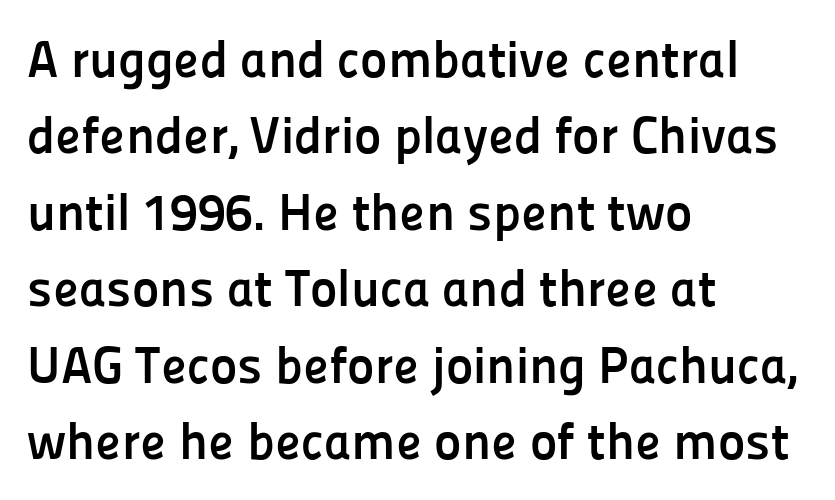
The line-height multiplier appears to be the usual default. Does extra space separate the letters? No, they use regular spacing. I'd call this a sans setting — the letters go barefoot. The rendering anchors every line to the left-hand side. The foot of each line stays bare and open.
